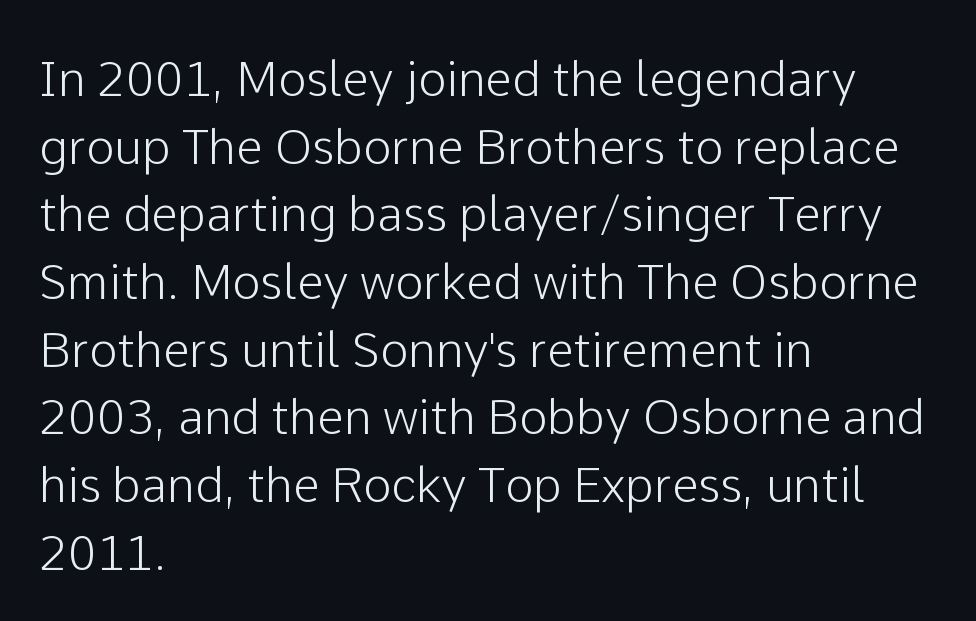
Q: Is the text italic (slanted)? A: No, it is upright.
Q: Is the typeface a serif or a sans-serif typeface? A: Sans-serif.
Q: Is the text underlined? A: No.
Q: How is the paragraph aligned? A: Left-aligned.
Q: Is the spacing between letters normal or unusually wide? A: Normal.
Q: Is the spacing between lines tight, normal or loose? A: Normal.
Q: Width (condensed, normal, or wide)? A: Normal.
Q: Stroke contrast? A: Low.
Q: x-height? A: Medium.
Q: Monospaced? A: No.
